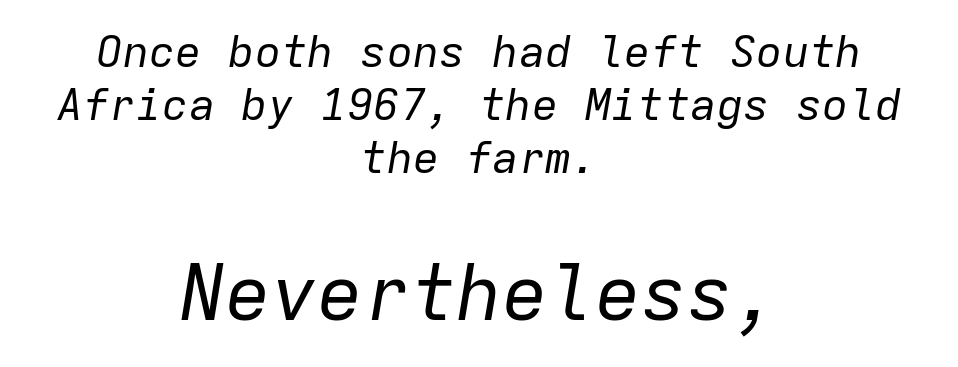
The image shows 77 px regular-weight type, italic (leaning right), monospaced; set centered, line spacing 1.21x, normal letter spacing, not underlined; the second (bottom) block is 1.75x larger; low stroke contrast and a medium x-height.
